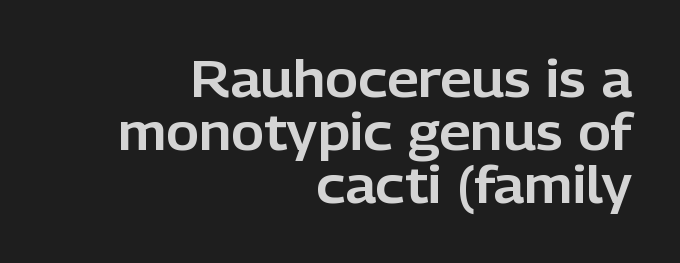
Q: Is the text italic (slanted)? A: No, it is upright.
Q: Is the typeface a serif or a sans-serif typeface? A: Sans-serif.
Q: Is the text underlined? A: No.
Q: How is the paragraph aligned? A: Right-aligned.
Q: Is the spacing between letters normal or unusually wide? A: Normal.
Q: Is the spacing between lines tight, normal or loose? A: Tight.
Q: Width (condensed, normal, or wide)? A: Normal.
Q: Stroke contrast? A: Low.
Q: x-height? A: Medium.
Q: Monospaced? A: No.
